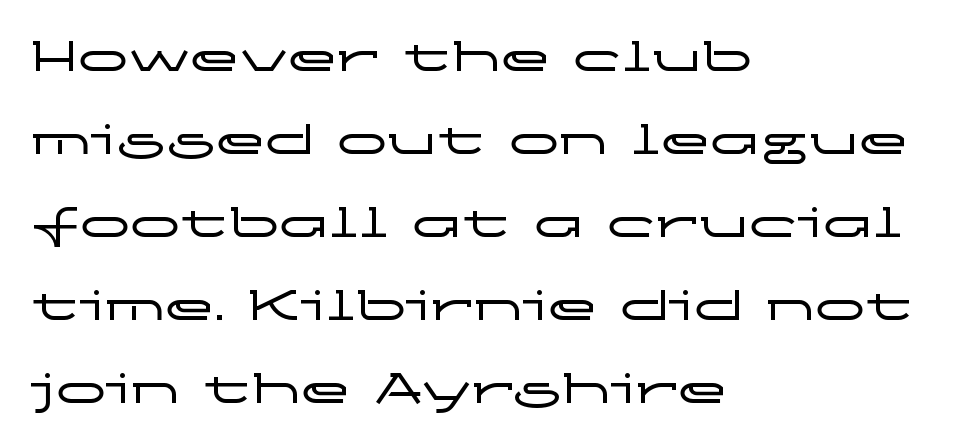
{"serif": "no", "italic": "no", "width": "wide", "stroke_contrast": "low", "x_height": "medium", "monospaced": "no", "underline": "no", "align": "left", "line_spacing": "normal", "line_spacing_ratio": 1.66, "letter_spacing": "normal", "letter_spacing_em": 0.0, "glyph_px": 50}
